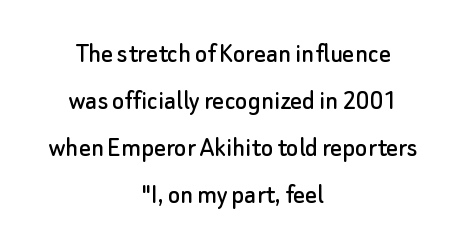
Compared with typical body copy, the letter spacing here is the same. Each letter keeps its own natural width here, so spacing adapts to shape. This sample keeps an unexceptional amount of space between lines. Reading down the block, each line starts at a different indent, mirrored at its end. Posture: vertical.
